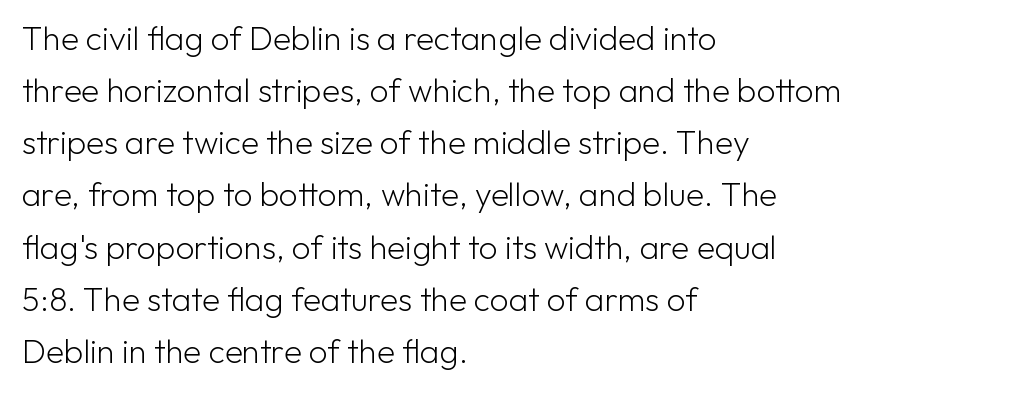
Italic: no, the glyphs are upright roman. Nope, no serifs anywhere on these letters. The area under the type is left untouched. Baseline-to-baseline distance is the conventional proportion of letter height. The paragraph shown leans on its left margin. Here the designer chose a conventional face with non-uniform glyph widths.
